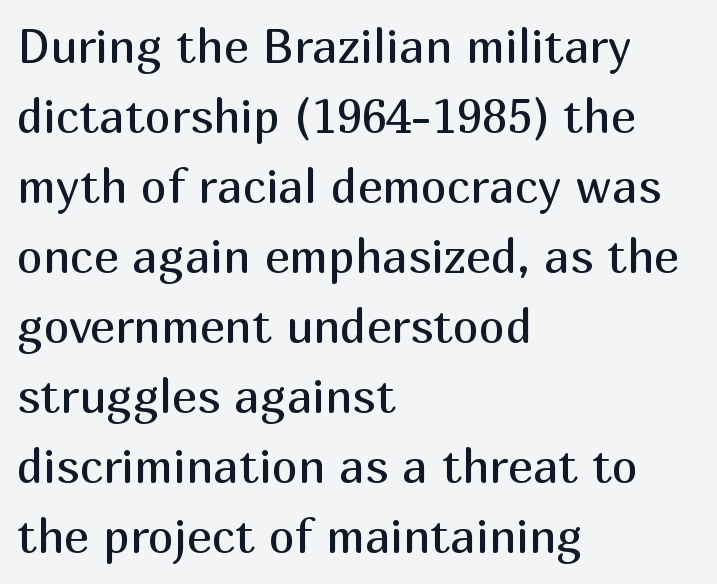
{"serif": "no", "italic": "no", "bold": "no", "weight": "regular", "width": "normal", "stroke_contrast": "medium", "x_height": "medium", "monospaced": "no", "underline": "no", "align": "left", "line_spacing": "normal", "line_spacing_ratio": 1.49, "letter_spacing": "normal", "letter_spacing_em": 0.0, "glyph_px": 47}
